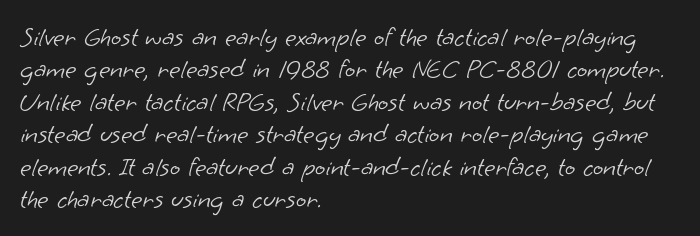
Q: Is the text bold? A: No.
Q: Is the text underlined? A: No.
Q: How is the paragraph aligned? A: Left-aligned.
Q: Is the spacing between letters normal or unusually wide? A: Normal.
